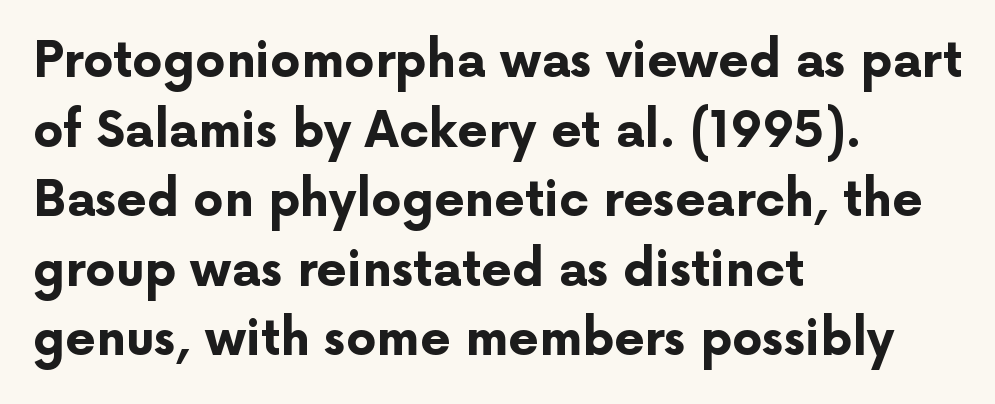
The image shows 48 px bold sans-serif type, upright; set left-aligned, normal line spacing (1.45x), normal letter spacing, not underlined; low stroke contrast and a medium x-height.
